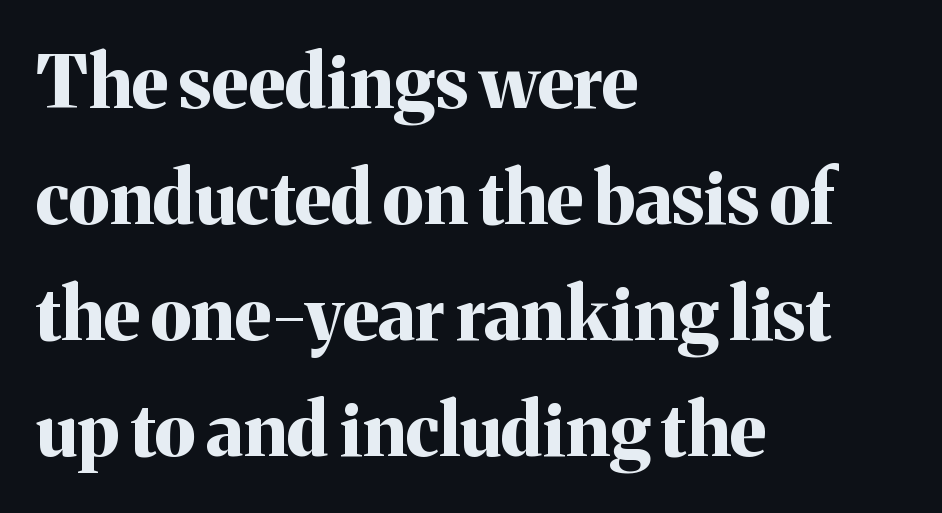
Is the letter spacing exaggerated? No — it looks like the ordinary default. The passage shown is typeset with a serif family. These lines sit exactly where default settings would place them. The passage shown is typed in a proportional face where columns would drift. This sample is left-justified, so line endings fall wherever the words run out.
